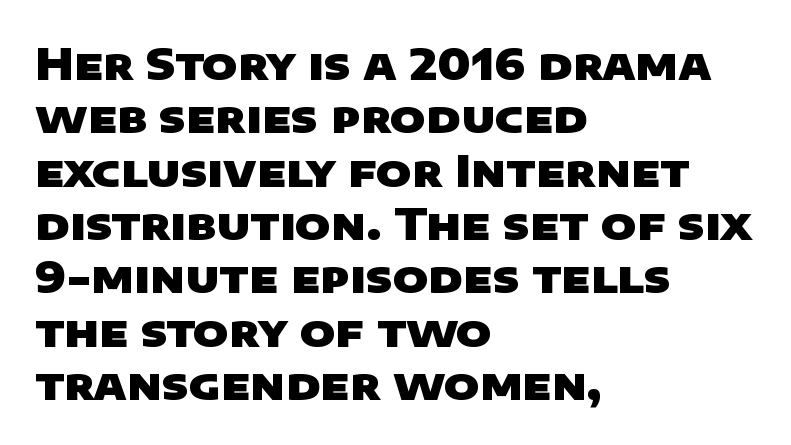
The image shows 43 px heavy, wide sans-serif type; set left-aligned, line spacing 1.24x, normal letter spacing, not underlined; low stroke contrast and a large x-height.
